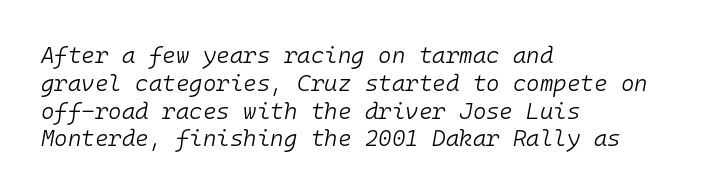
Standard letterfit; no display-style spreading of the glyphs. Italic: yes, the glyphs are oblique. Alignment: flush left. Is this a heavy cut? Hardly; it is regular or lighter.
